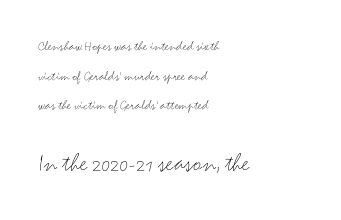
The image shows 26 px text type; set left-aligned, loose line spacing (2.11x), normal letter spacing, not underlined; the second (bottom) block is 1.86x larger.
